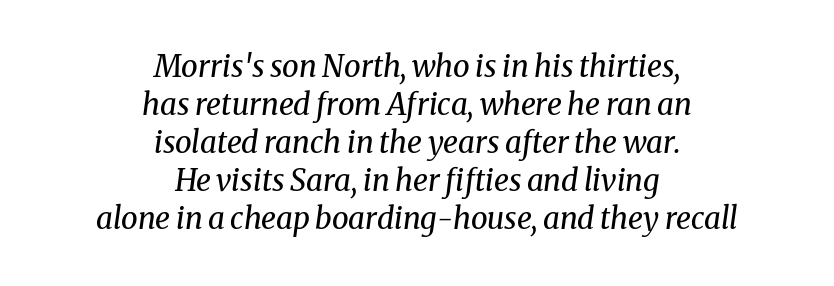
The image shows 30 px regular-weight serif type, italic (leaning right); set centered, normal line spacing (1.27x), normal letter spacing, not underlined; medium stroke contrast and a medium x-height.
